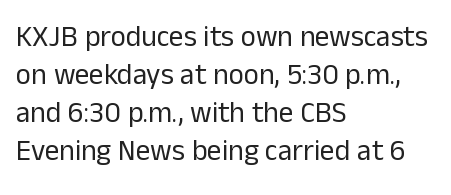
Q: Is the text bold? A: No.
Q: Is the text italic (slanted)? A: No, it is upright.
Q: Is the typeface a serif or a sans-serif typeface? A: Sans-serif.
Q: Is the text underlined? A: No.
Q: How is the paragraph aligned? A: Left-aligned.
Q: Is the spacing between letters normal or unusually wide? A: Normal.
Q: Is the spacing between lines tight, normal or loose? A: Normal.
Q: Width (condensed, normal, or wide)? A: Normal.
Q: Stroke contrast? A: Low.
Q: x-height? A: Medium.
Q: Monospaced? A: No.
